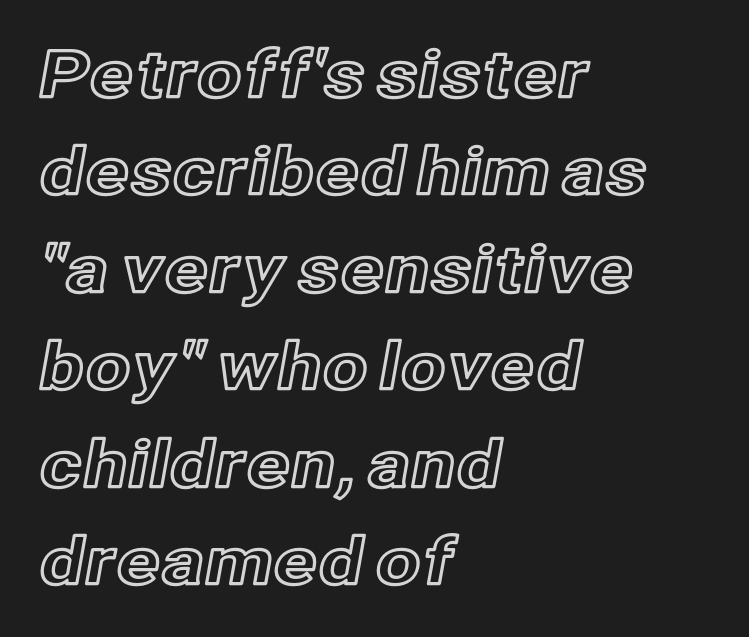
{"width": "normal", "x_height": "medium", "monospaced": "no", "underline": "no", "align": "left", "line_spacing": "normal", "line_spacing_ratio": 1.5, "letter_spacing": "normal", "letter_spacing_em": 0.0, "glyph_px": 65}
